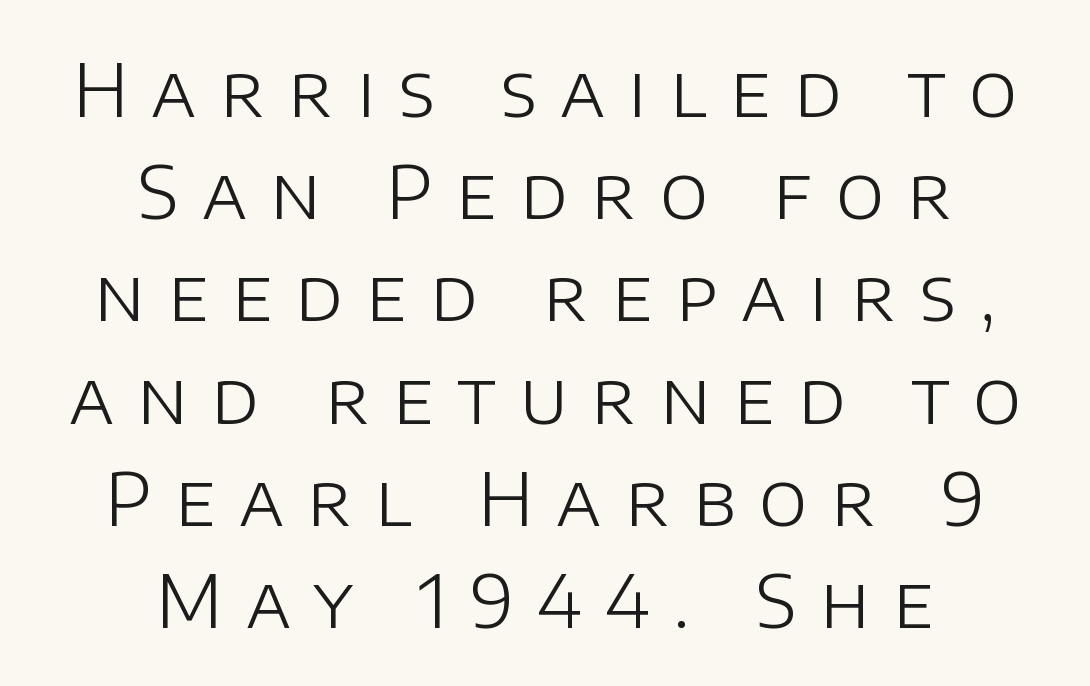
Q: Is the text bold? A: No.
Q: Is the text italic (slanted)? A: No, it is upright.
Q: Is the typeface a serif or a sans-serif typeface? A: Sans-serif.
Q: Is the text underlined? A: No.
Q: How is the paragraph aligned? A: Centered.
Q: Is the spacing between letters normal or unusually wide? A: Unusually wide.
Q: Is the spacing between lines tight, normal or loose? A: Normal.
Q: Width (condensed, normal, or wide)? A: Normal.
Q: Stroke contrast? A: Low.
Q: x-height? A: Large.
Q: Monospaced? A: No.
